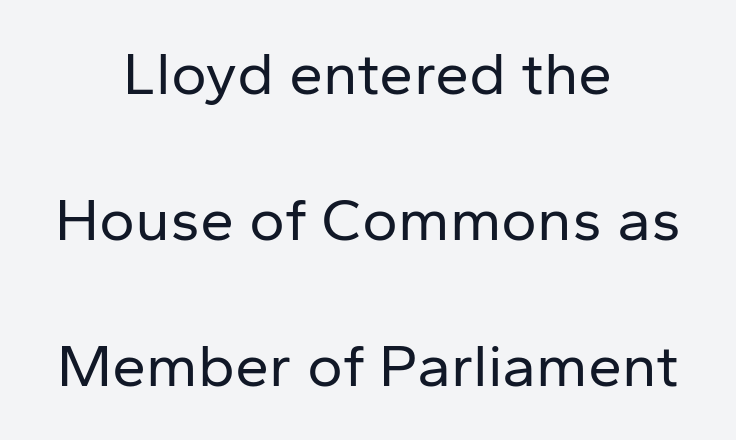
The lettering holds an erect, upright posture throughout. Here the designer chose a conventional face with non-uniform glyph widths. The leading is generous, giving the passage an open texture. Each row of text sits above clean, open space. Each stroke keeps to a modest, everyday thickness or less. There is no visible air inserted between adjacent glyphs.
